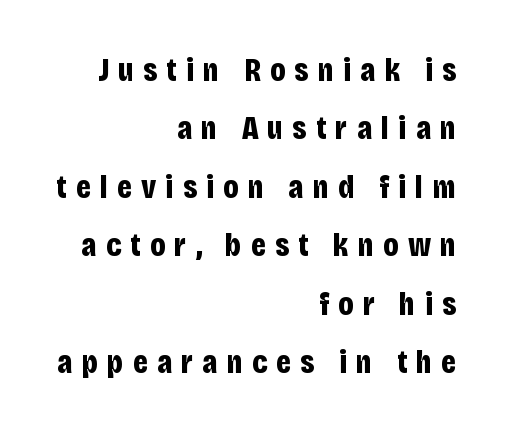
The image shows 33 px bold, condensed sans-serif type, upright; set right-aligned, line spacing 1.77x, unusually wide letter spacing (+0.28 em), not underlined; low stroke contrast and a large x-height.
